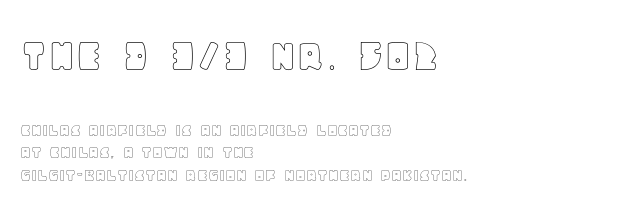
Q: Is the text italic (slanted)? A: No, it is upright.
Q: Is the text underlined? A: No.
Q: How is the paragraph aligned? A: Left-aligned.
Q: Is the spacing between letters normal or unusually wide? A: Normal.
Q: Which block of text is set in a larger size, the first (top) or the second (bottom)? A: The first (top) one.
Q: Width (condensed, normal, or wide)? A: Normal.
Q: x-height? A: Large.
Q: Monospaced? A: No.
